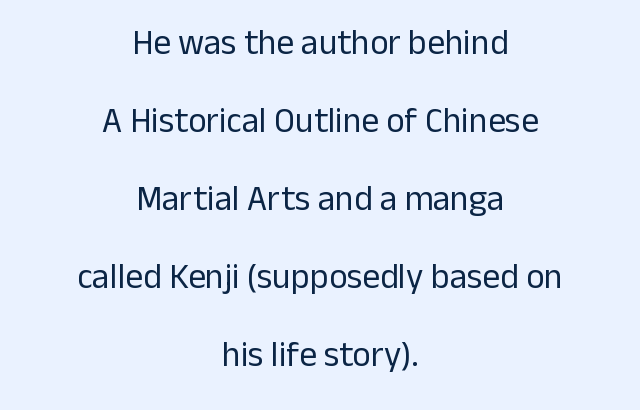
Is the block centered? Yes — each line is placed symmetrically about the middle. Compared with typical paragraphs, the rows here are farther apart. This rendering features lettering with no underline. The face used here is proportionally spaced, like ordinary book or web type.
